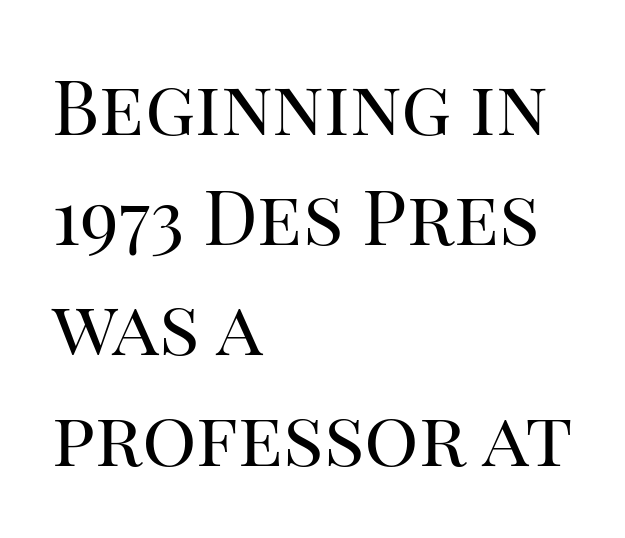
The rag falls on the right side of this text block. This sample keeps an unexceptional amount of space between lines. The passage shown is typed in a proportional face where columns would drift. The space directly below the letters is spotless.
